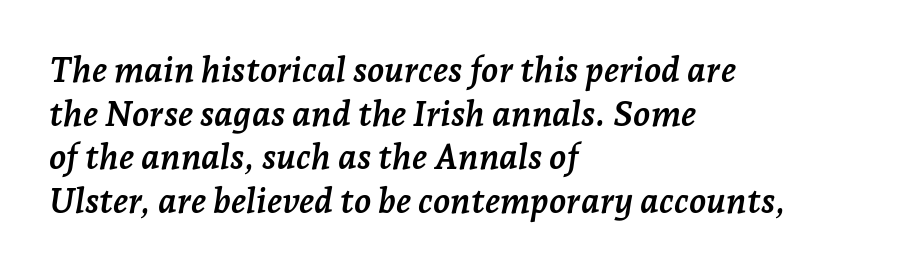
Q: Is the text bold? A: Yes.
Q: Is the text italic (slanted)? A: Yes, it leans right by about 7 degrees.
Q: Is the typeface a serif or a sans-serif typeface? A: Serif.
Q: Is the text underlined? A: No.
Q: How is the paragraph aligned? A: Left-aligned.
Q: Is the spacing between letters normal or unusually wide? A: Normal.
Q: Is the spacing between lines tight, normal or loose? A: Normal.
Q: Width (condensed, normal, or wide)? A: Normal.
Q: Stroke contrast? A: Low.
Q: x-height? A: Medium.
Q: Monospaced? A: No.
